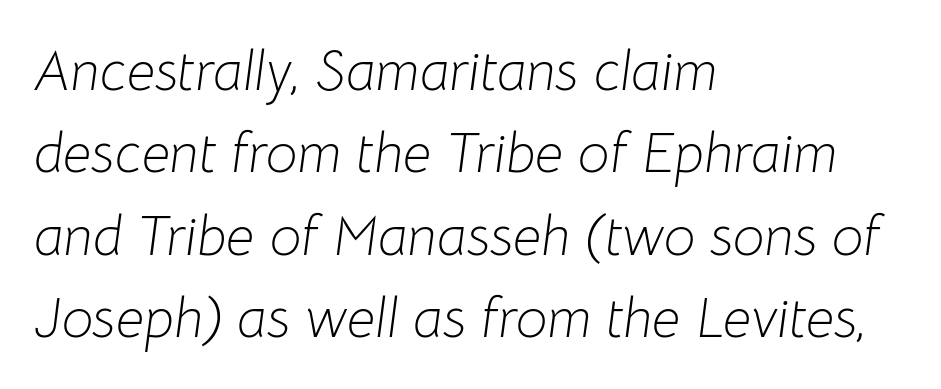
{"italic": "yes", "lean": "right", "slant_degrees": 8, "bold": "no", "weight": "light", "width": "normal", "stroke_contrast": "low", "x_height": "medium", "monospaced": "no", "underline": "no", "align": "left", "line_spacing": "normal", "line_spacing_ratio": 1.47, "letter_spacing": "normal", "letter_spacing_em": 0.0, "glyph_px": 56}
